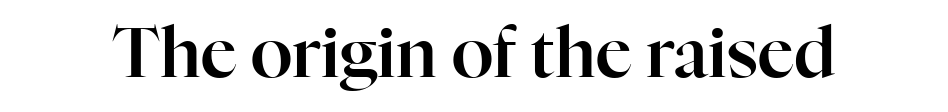
{"serif": "yes", "italic": "no", "width": "normal", "stroke_contrast": "high", "x_height": "medium", "monospaced": "no", "underline": "no", "letter_spacing": "normal", "letter_spacing_em": 0.0, "glyph_px": 69}
